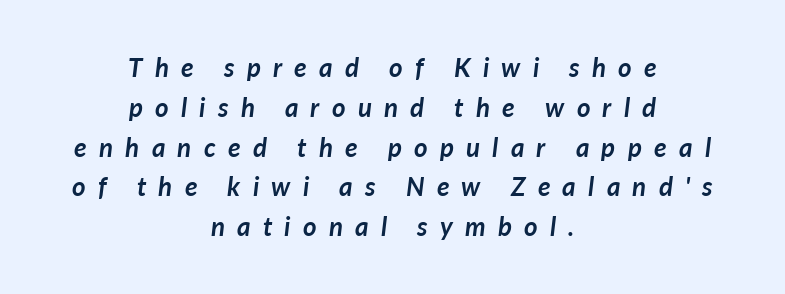
The image shows 26 px bold type, italic (leaning right); set centered, normal line spacing (1.53x), unusually wide letter spacing (+0.47 em), not underlined.
